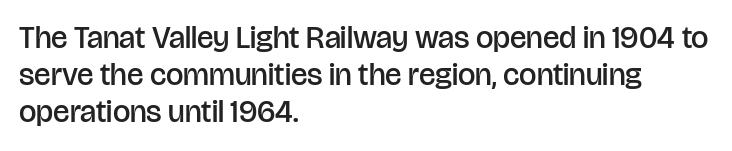
The typography opts for an upright posture over an oblique one. The designer went with a sans here, leaving each stem footless. The ragged edge is on the right, which tells us the setting is flush left. This is the in-between weight designers call semibold or demi.
